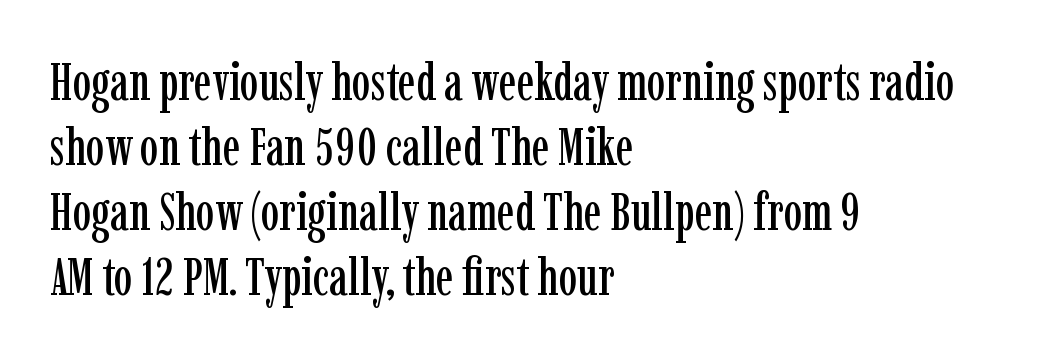
The image shows 52 px condensed serif type, upright; set left-aligned, normal line spacing (1.25x), normal letter spacing, not underlined; low stroke contrast and a medium x-height.
